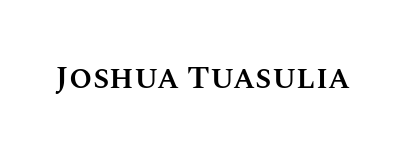
{"italic": "no", "bold": "semi", "weight": "semibold", "width": "normal", "stroke_contrast": "medium", "x_height": "large", "monospaced": "no", "underline": "no", "letter_spacing": "normal", "letter_spacing_em": 0.0, "glyph_px": 33}
